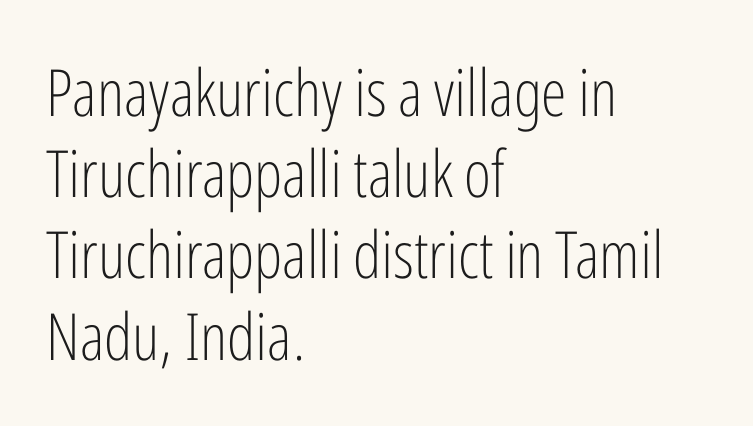
Q: Is the text bold? A: No.
Q: Is the text italic (slanted)? A: No, it is upright.
Q: Is the typeface a serif or a sans-serif typeface? A: Sans-serif.
Q: Is the text underlined? A: No.
Q: How is the paragraph aligned? A: Left-aligned.
Q: Is the spacing between letters normal or unusually wide? A: Normal.
Q: Is the spacing between lines tight, normal or loose? A: Normal.
Q: Width (condensed, normal, or wide)? A: Condensed.
Q: Stroke contrast? A: Low.
Q: x-height? A: Medium.
Q: Monospaced? A: No.
